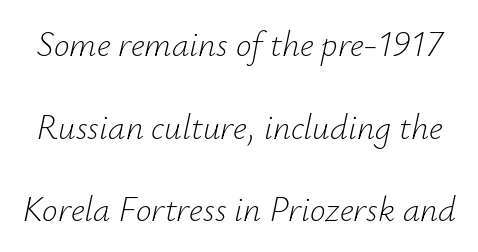
{"italic": "yes", "lean": "right", "slant_degrees": 12, "bold": "no", "weight": "light", "width": "normal", "stroke_contrast": "low", "x_height": "small", "monospaced": "no", "underline": "no", "line_spacing": "loose", "line_spacing_ratio": 2.36, "letter_spacing": "normal", "letter_spacing_em": 0.0, "glyph_px": 35}
